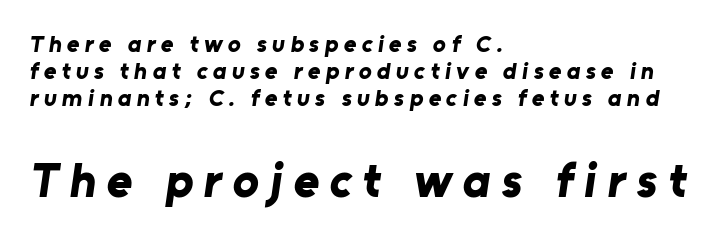
Underlining? Definitely not there. The passage shown begins with its smaller block and ends with its larger one. The face used here is rendered with a markedly widened letterfit. The designer went with a sans here, leaving each stem footless. Weight: bold. The rag falls on the right side of this text block.
